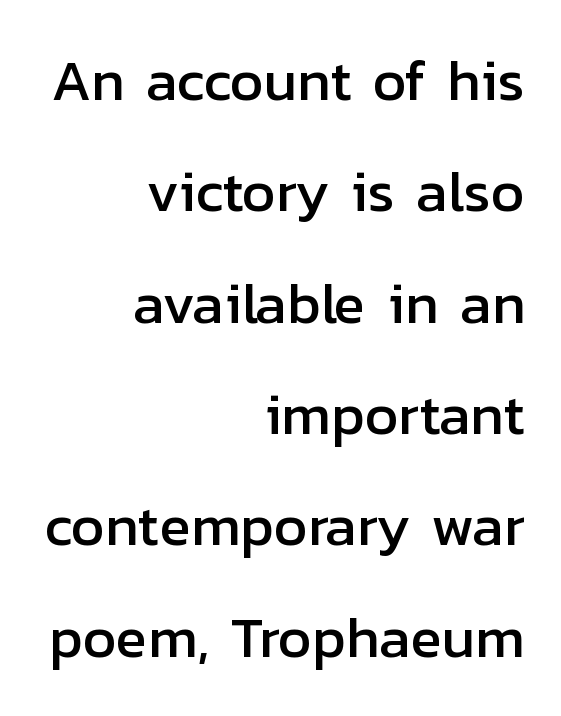
Q: Is the text italic (slanted)? A: No, it is upright.
Q: Is the typeface a serif or a sans-serif typeface? A: Sans-serif.
Q: Is the text underlined? A: No.
Q: How is the paragraph aligned? A: Right-aligned.
Q: Is the spacing between letters normal or unusually wide? A: Normal.
Q: Is the spacing between lines tight, normal or loose? A: Loose.
Q: Width (condensed, normal, or wide)? A: Normal.
Q: Stroke contrast? A: Low.
Q: x-height? A: Medium.
Q: Monospaced? A: No.
